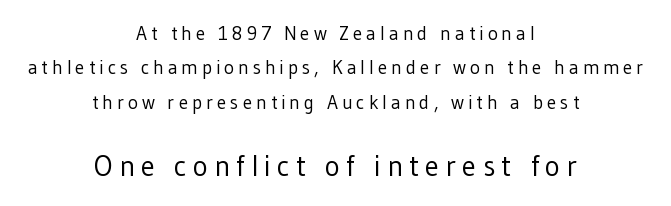
This is the regular roman posture of the typeface. Quick note: underline off. This is not heavy type; no bold has been used. The letters in the lower block stand taller than those in the block above.
